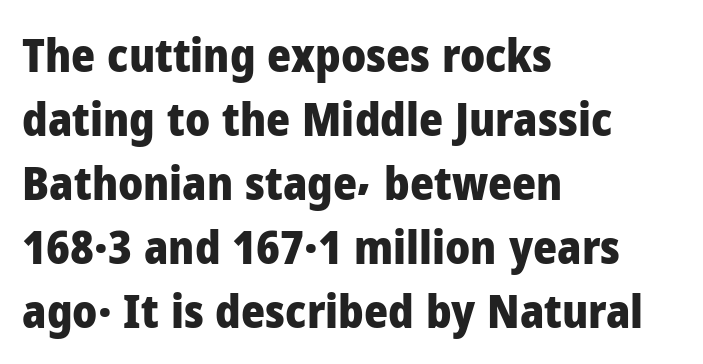
Short note: letters normally spaced. A typesetter would mark this as roman, not italic. In terms of letterform style, serifs are entirely absent. Varying glyph widths throughout — classic text-font behaviour. Regular leading. Line starts are locked; line ends wander.
